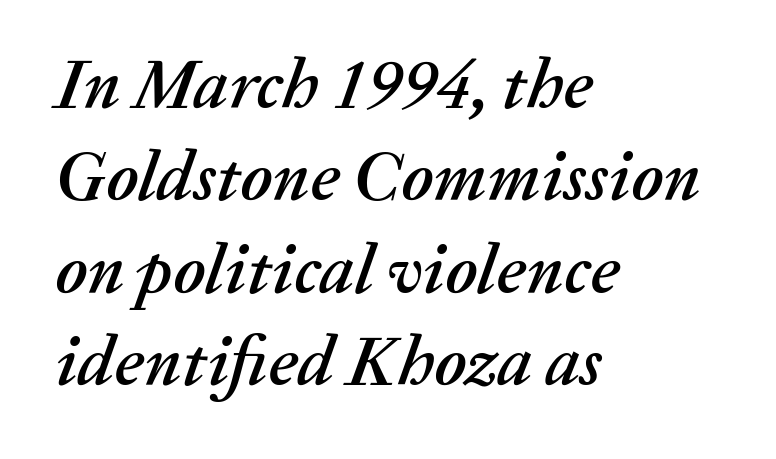
{"italic": "yes", "lean": "right", "slant_degrees": 20, "width": "normal", "stroke_contrast": "medium", "x_height": "medium", "monospaced": "no", "underline": "no", "align": "left", "line_spacing": "normal", "line_spacing_ratio": 1.32, "letter_spacing": "normal", "letter_spacing_em": 0.0, "glyph_px": 70}
